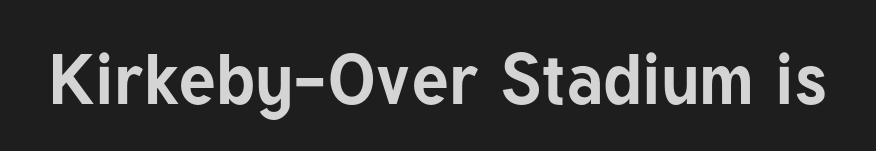
Q: Is the text bold? A: Yes.
Q: Is the text italic (slanted)? A: No, it is upright.
Q: Is the typeface a serif or a sans-serif typeface? A: Sans-serif.
Q: Is the text underlined? A: No.
Q: Is the spacing between letters normal or unusually wide? A: Normal.
Q: Width (condensed, normal, or wide)? A: Normal.
Q: Stroke contrast? A: Low.
Q: x-height? A: Medium.
Q: Monospaced? A: No.
